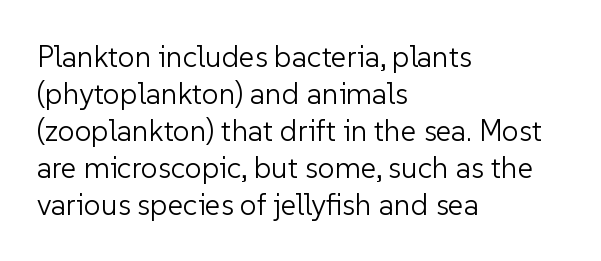
Typeset ragged right — the left edge is the straight one. Glyph-to-glyph distance matches everyday printed text. Think of a printed novel: that variable character pitch is what you see here. Summary of weight: not heavy and not bold. A typesetter would label this face a sans.
